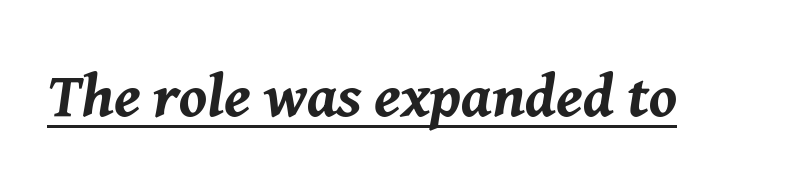
This sample carries an underscore along the baseline area. Emphasis by weight is at full strength: bold. The text carries the slant typical of an italic or oblique font. This sample has the flowing, uneven cadence of proportional lettering.
